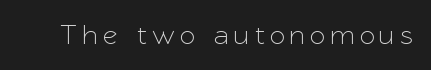
Q: Is the text italic (slanted)? A: No, it is upright.
Q: Is the typeface a serif or a sans-serif typeface? A: Sans-serif.
Q: Is the text underlined? A: No.
Q: Is the spacing between letters normal or unusually wide? A: Unusually wide.
Q: Width (condensed, normal, or wide)? A: Normal.
Q: Stroke contrast? A: Low.
Q: x-height? A: Medium.
Q: Monospaced? A: No.
